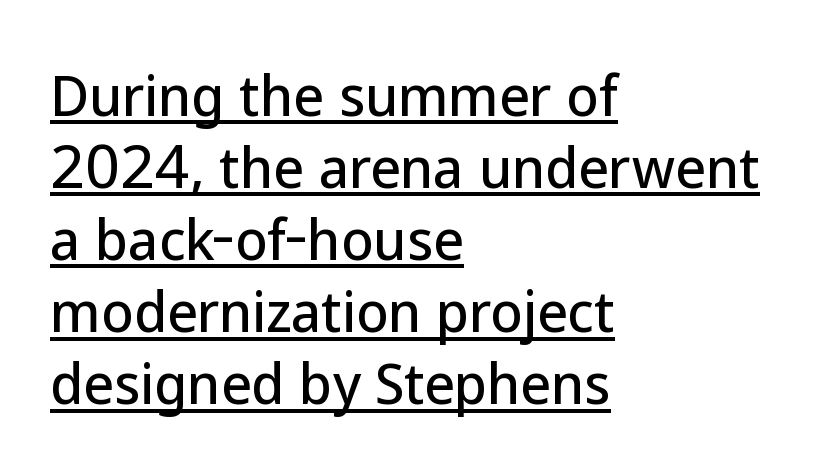
The image shows 53 px sans-serif type, upright; set left-aligned, normal line spacing (1.36x), normal letter spacing, underlined; low stroke contrast and a medium x-height.
